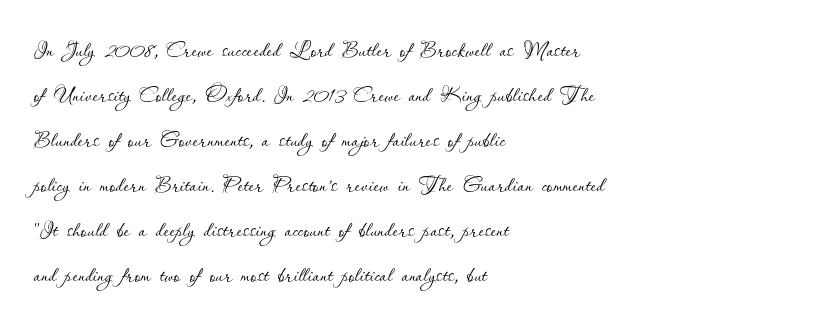
The image shows 29 px thin type; set left-aligned, normal line spacing (1.55x), normal letter spacing, not underlined; low stroke contrast and a small x-height.
